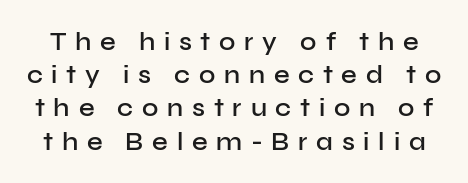
The passage shown is semibold, sitting just below true bold. The typography opts for an upright posture over an oblique one. Honestly, the letter spacing is so wide it's the main thing you notice. The rendering uses a moderate line-height, typical for paragraphs. The space directly below the letters is spotless.
